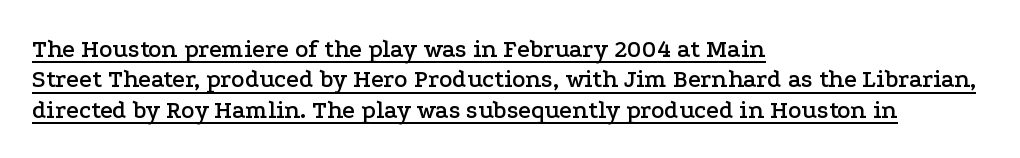
The image shows 25 px text type, upright; set left-aligned, line spacing 1.22x, normal letter spacing, underlined.
